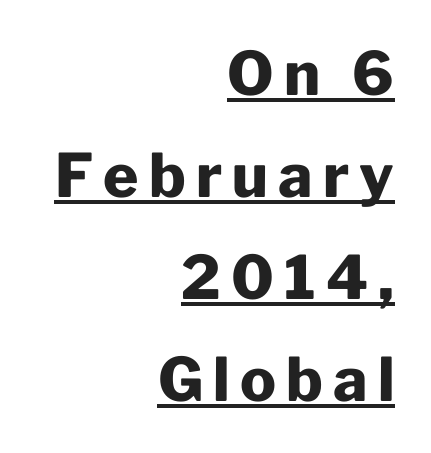
The rendering uses a moderate line-height, typical for paragraphs. Caption: lettering with a line underneath. Heavy-handed strokes throughout: this text is bold. Character widths vary here, with narrow letters taking less room than wide ones.
